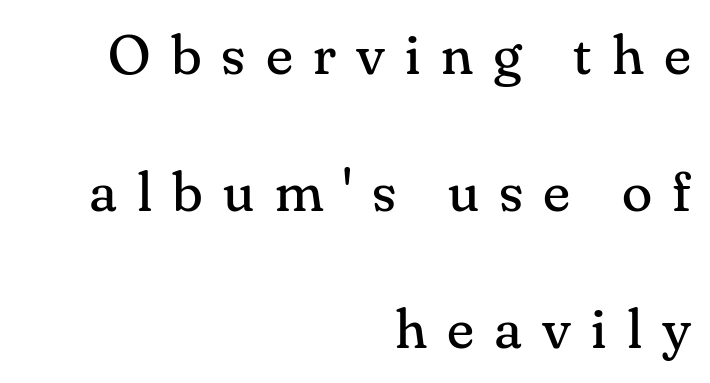
The image shows 56 px regular-weight serif type, upright; set right-aligned, loose line spacing (2.45x), unusually wide letter spacing (+0.36 em), not underlined; medium stroke contrast and a small x-height.
